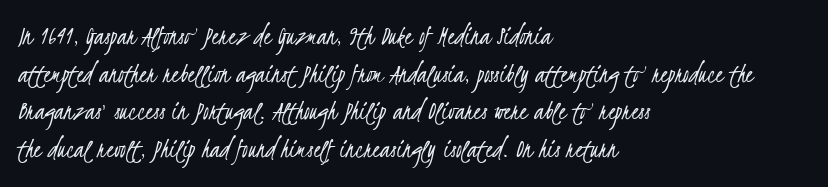
The image shows 29 px light, condensed sans-serif type; set left-aligned, normal line spacing (1.3x), normal letter spacing, not underlined; low stroke contrast and a small x-height.
